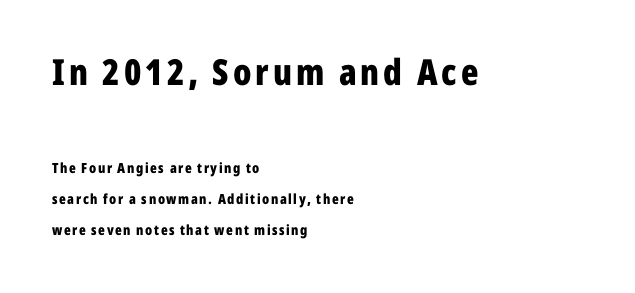
{"serif": "no", "italic": "no", "bold": "yes", "weight": "bold", "width": "condensed", "stroke_contrast": "low", "x_height": "medium", "monospaced": "no", "underline": "no", "align": "left", "line_spacing": "loose", "line_spacing_ratio": 2.2, "larger_block": "first", "size_ratio": 2.57, "glyph_px": 36}
